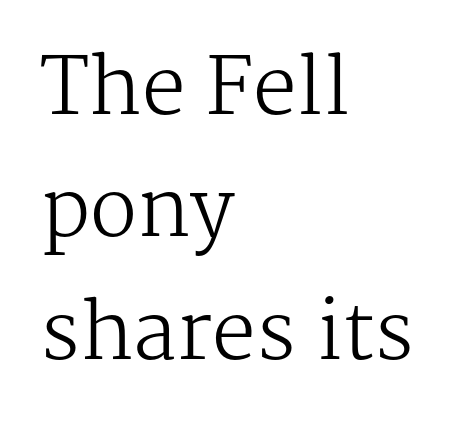
The image shows 78 px regular-weight serif type, upright; set left-aligned, normal line spacing (1.57x), normal letter spacing, not underlined; medium stroke contrast and a medium x-height.
